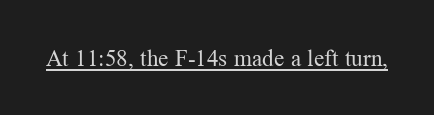
Students, observe the line beneath the letters — that is underlining. You can tell it's not italic because the verticals are truly vertical. Stems here are at most as thick as an everyday book face. Between one letter and the next there's only the usual sliver of space.
